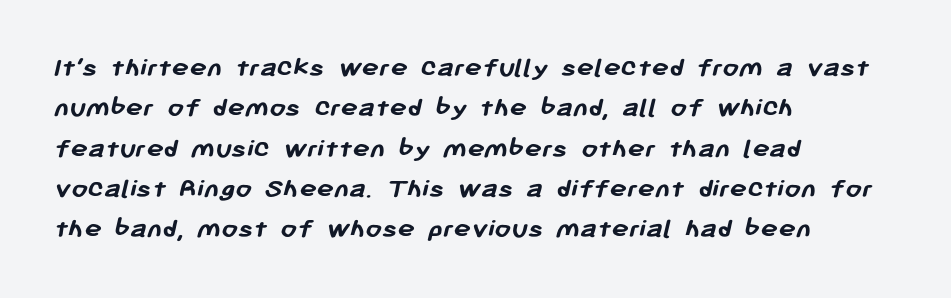
The image shows 29 px semibold sans-serif type; set left-aligned, normal line spacing (1.39x), normal letter spacing, not underlined; low stroke contrast and a medium x-height.
